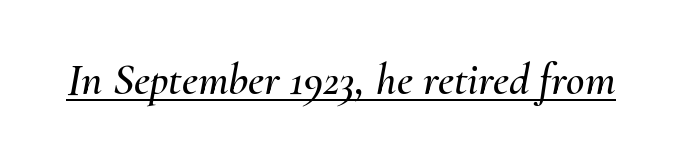
{"italic": "yes", "lean": "right", "slant_degrees": 10, "width": "normal", "stroke_contrast": "medium", "x_height": "small", "monospaced": "no", "underline": "yes", "letter_spacing": "normal", "letter_spacing_em": 0.0, "glyph_px": 45}
